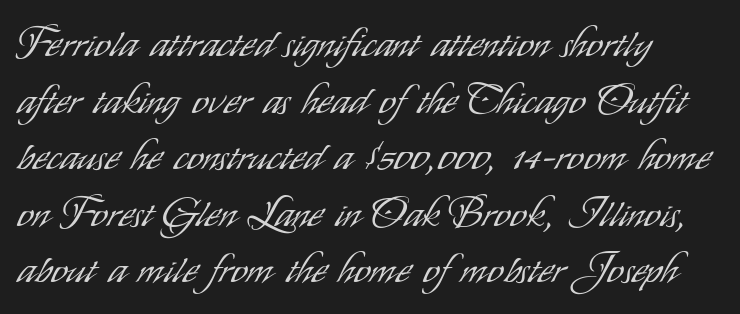
{"serif": "no", "bold": "no", "weight": "light", "width": "condensed", "stroke_contrast": "low", "x_height": "small", "monospaced": "no", "underline": "no", "align": "left", "line_spacing": "normal", "line_spacing_ratio": 1.38, "letter_spacing": "normal", "letter_spacing_em": 0.0, "glyph_px": 41}
